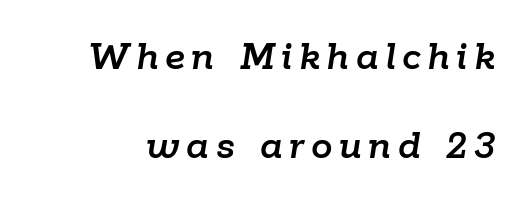
{"italic": "yes", "lean": "right", "slant_degrees": 9, "width": "normal", "stroke_contrast": "low", "x_height": "medium", "monospaced": "no", "underline": "no", "line_spacing": "loose", "line_spacing_ratio": 2.06, "glyph_px": 43}
